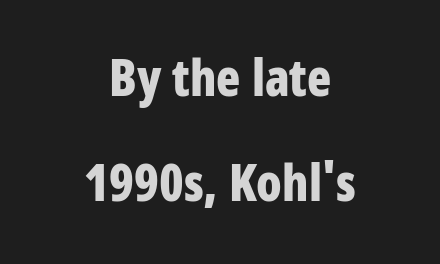
Q: Is the text bold? A: Yes.
Q: Is the text italic (slanted)? A: No, it is upright.
Q: Is the typeface a serif or a sans-serif typeface? A: Sans-serif.
Q: Is the text underlined? A: No.
Q: How is the paragraph aligned? A: Centered.
Q: Is the spacing between letters normal or unusually wide? A: Normal.
Q: Is the spacing between lines tight, normal or loose? A: Loose.
Q: Width (condensed, normal, or wide)? A: Condensed.
Q: Stroke contrast? A: Low.
Q: x-height? A: Large.
Q: Monospaced? A: No.
